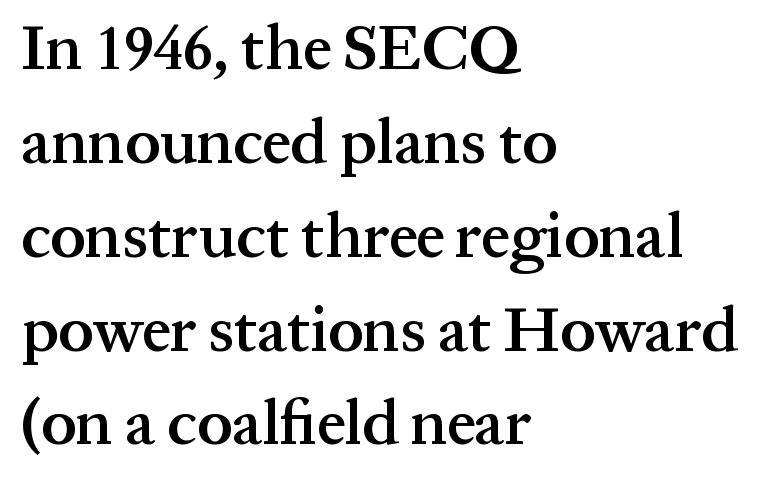
The area under the type is left untouched. Students, note that the glyphs here touch the page at normal intervals. It's the straight-up-and-down kind of type. The passage shown is semibold, sitting just below true bold. Horizontal bands of white between lines are of average thickness. Does the copy run flush right? No — it runs flush left.
